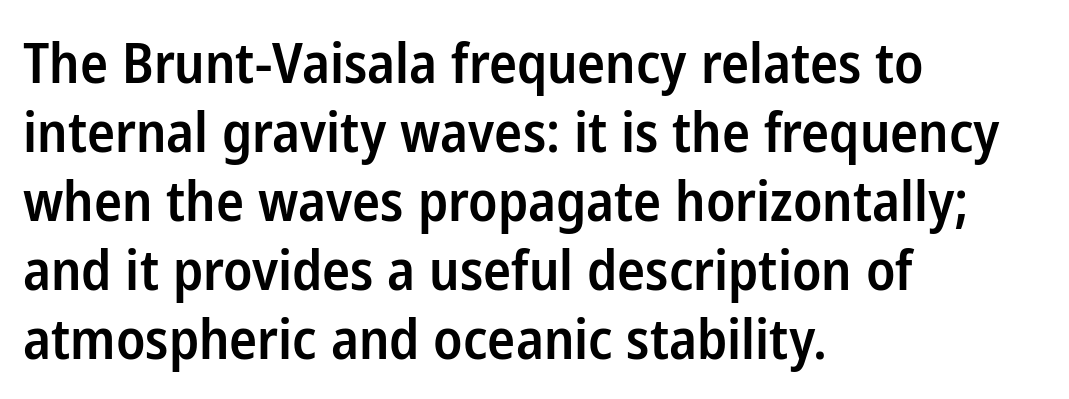
Q: Is the text bold? A: Semi-bold.
Q: Is the text italic (slanted)? A: No, it is upright.
Q: Is the typeface a serif or a sans-serif typeface? A: Sans-serif.
Q: Is the text underlined? A: No.
Q: How is the paragraph aligned? A: Left-aligned.
Q: Is the spacing between letters normal or unusually wide? A: Normal.
Q: Width (condensed, normal, or wide)? A: Condensed.
Q: Stroke contrast? A: Low.
Q: x-height? A: Medium.
Q: Monospaced? A: No.
